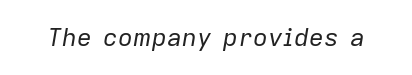
Q: Is the text bold? A: No.
Q: Is the text italic (slanted)? A: Yes, it leans right by about 9 degrees.
Q: Is the text underlined? A: No.
Q: Is the spacing between letters normal or unusually wide? A: Normal.
